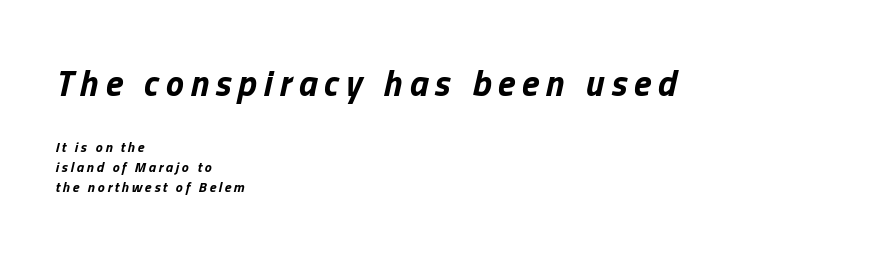
Q: Is the text bold? A: Yes.
Q: Is the text italic (slanted)? A: Yes, it leans right by about 13 degrees.
Q: Is the text underlined? A: No.
Q: How is the paragraph aligned? A: Left-aligned.
Q: Is the spacing between lines tight, normal or loose? A: Normal.
Q: Which block of text is set in a larger size, the first (top) or the second (bottom)? A: The first (top) one.
Q: Width (condensed, normal, or wide)? A: Normal.
Q: Stroke contrast? A: Low.
Q: x-height? A: Medium.
Q: Monospaced? A: No.
